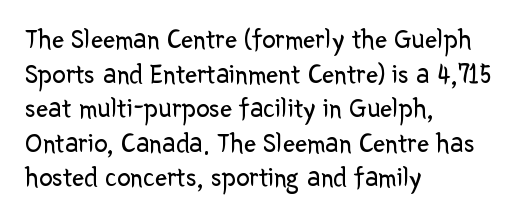
The image shows 27 px text type, upright; set left-aligned, normal line spacing (1.28x), normal letter spacing, not underlined.
